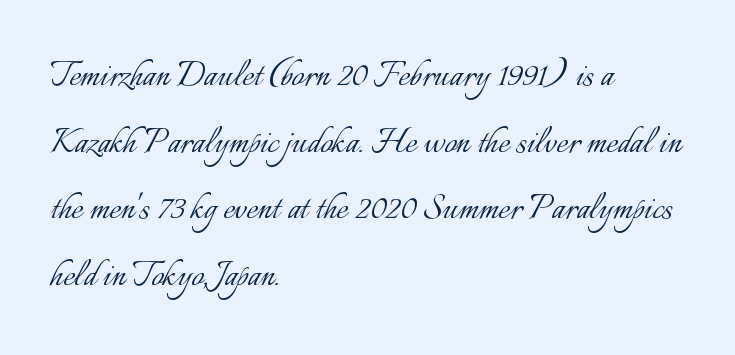
The image shows 43 px light type; set left-aligned, normal line spacing (1.55x), normal letter spacing, not underlined; low stroke contrast and a small x-height.
